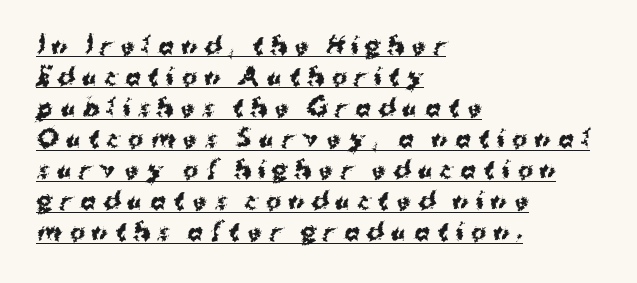
The image shows 23 px bold type; set left-aligned, normal line spacing (1.35x), unusually wide letter spacing (+0.32 em), underlined.
